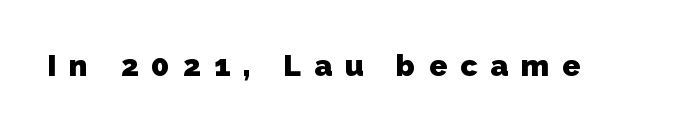
Q: Is the text bold? A: Yes.
Q: Is the typeface a serif or a sans-serif typeface? A: Sans-serif.
Q: Is the text underlined? A: No.
Q: Is the spacing between letters normal or unusually wide? A: Unusually wide.
Q: Width (condensed, normal, or wide)? A: Normal.
Q: Stroke contrast? A: Low.
Q: x-height? A: Medium.
Q: Monospaced? A: No.
